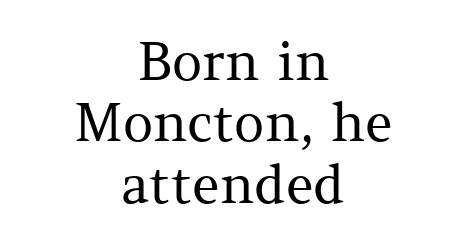
Q: Is the text bold? A: No.
Q: Is the text italic (slanted)? A: No, it is upright.
Q: Is the typeface a serif or a sans-serif typeface? A: Serif.
Q: Is the text underlined? A: No.
Q: How is the paragraph aligned? A: Centered.
Q: Is the spacing between letters normal or unusually wide? A: Normal.
Q: Width (condensed, normal, or wide)? A: Normal.
Q: Stroke contrast? A: Medium.
Q: x-height? A: Medium.
Q: Monospaced? A: No.
